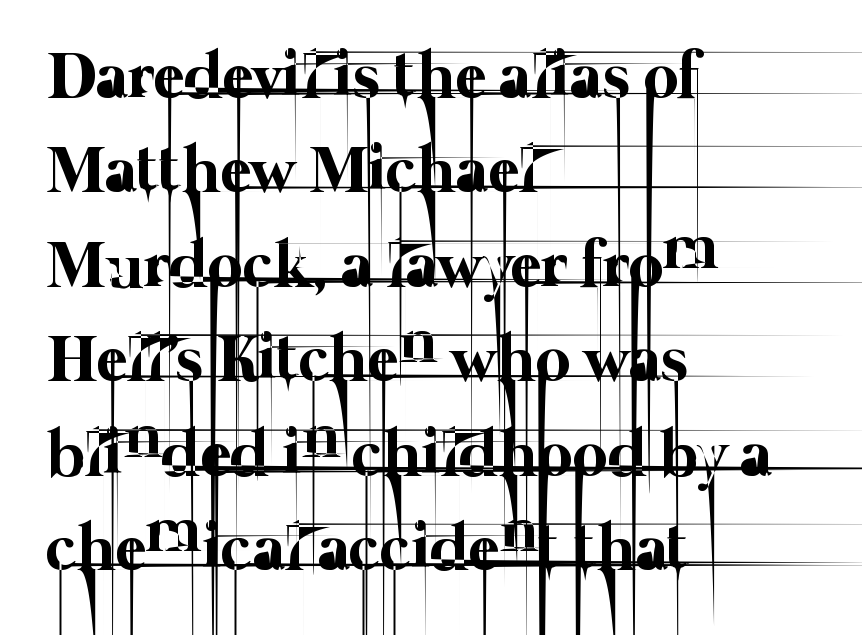
{"bold": "no", "weight": "thin", "width": "normal", "stroke_contrast": "low", "x_height": "medium", "monospaced": "no", "underline": "no", "align": "left", "line_spacing": "normal", "line_spacing_ratio": 1.41, "letter_spacing": "normal", "letter_spacing_em": 0.0, "glyph_px": 67}
